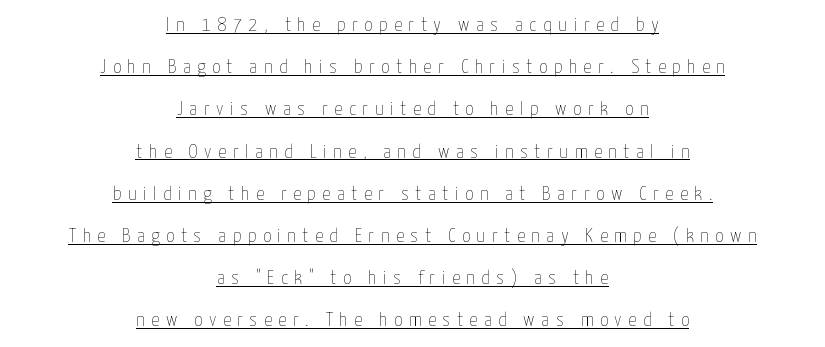
Q: Is the text bold? A: No.
Q: Is the text italic (slanted)? A: No, it is upright.
Q: Is the text underlined? A: Yes.
Q: How is the paragraph aligned? A: Centered.
Q: Is the spacing between letters normal or unusually wide? A: Unusually wide.
Q: Is the spacing between lines tight, normal or loose? A: Loose.
